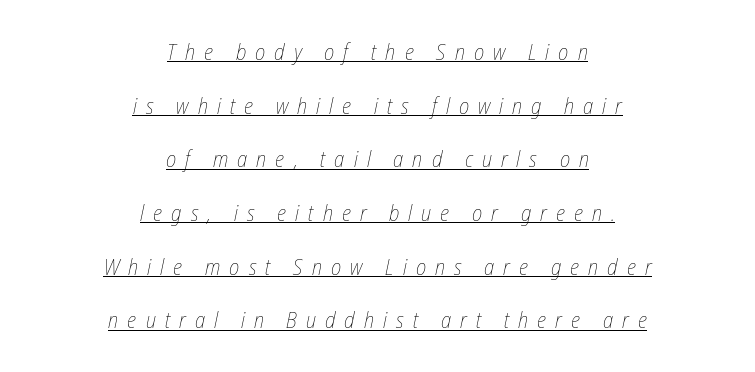
Looking at the ascenders, they clearly lean. Leading: increased. The glyphs are accompanied by a horizontal stroke just below them. Students, note that the glyphs here are deliberately spaced far apart. The typesetter chose a symmetrical, centered arrangement here.
